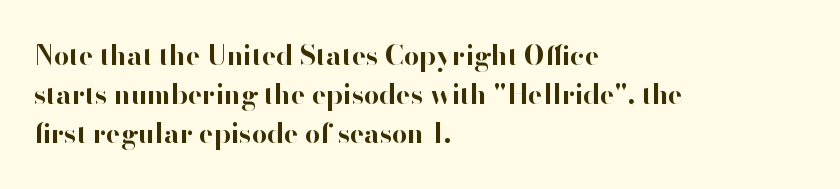
The image shows 27 px bold type, upright; set left-aligned, normal line spacing (1.45x), normal letter spacing, not underlined.
